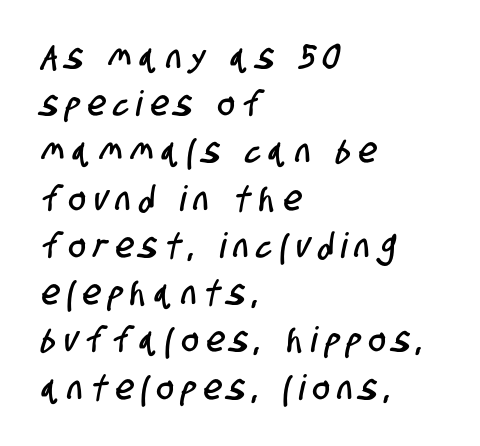
Q: Is the typeface a serif or a sans-serif typeface? A: Sans-serif.
Q: Is the text underlined? A: No.
Q: How is the paragraph aligned? A: Left-aligned.
Q: Is the spacing between letters normal or unusually wide? A: Unusually wide.
Q: Is the spacing between lines tight, normal or loose? A: Normal.
Q: Width (condensed, normal, or wide)? A: Condensed.
Q: Stroke contrast? A: Low.
Q: x-height? A: Large.
Q: Monospaced? A: No.
